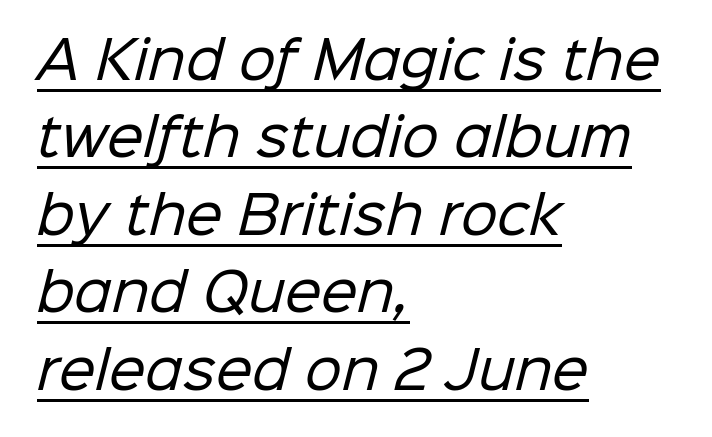
Q: Is the text bold? A: No.
Q: Is the typeface a serif or a sans-serif typeface? A: Sans-serif.
Q: Is the text underlined? A: Yes.
Q: How is the paragraph aligned? A: Left-aligned.
Q: Is the spacing between letters normal or unusually wide? A: Normal.
Q: Is the spacing between lines tight, normal or loose? A: Normal.
Q: Width (condensed, normal, or wide)? A: Normal.
Q: Stroke contrast? A: Low.
Q: x-height? A: Medium.
Q: Monospaced? A: No.
